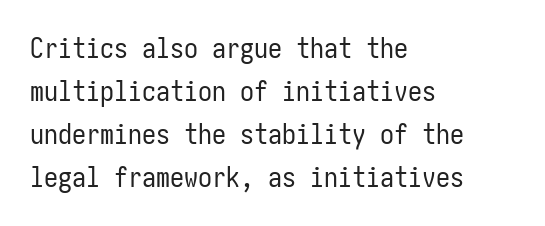
Q: Is the text bold? A: No.
Q: Is the text italic (slanted)? A: No, it is upright.
Q: Is the typeface a serif or a sans-serif typeface? A: Sans-serif.
Q: Is the text underlined? A: No.
Q: How is the paragraph aligned? A: Left-aligned.
Q: Is the spacing between letters normal or unusually wide? A: Normal.
Q: Is the spacing between lines tight, normal or loose? A: Normal.
Q: Width (condensed, normal, or wide)? A: Condensed.
Q: Stroke contrast? A: Low.
Q: x-height? A: Medium.
